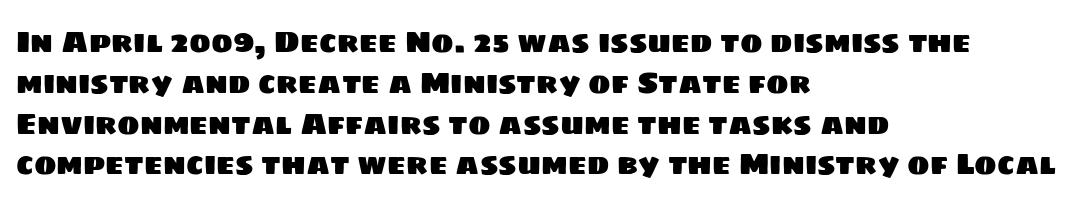
Q: Is the typeface a serif or a sans-serif typeface? A: Sans-serif.
Q: Is the text underlined? A: No.
Q: How is the paragraph aligned? A: Left-aligned.
Q: Is the spacing between letters normal or unusually wide? A: Normal.
Q: Is the spacing between lines tight, normal or loose? A: Normal.
Q: Width (condensed, normal, or wide)? A: Normal.
Q: Stroke contrast? A: Low.
Q: x-height? A: Large.
Q: Monospaced? A: No.
